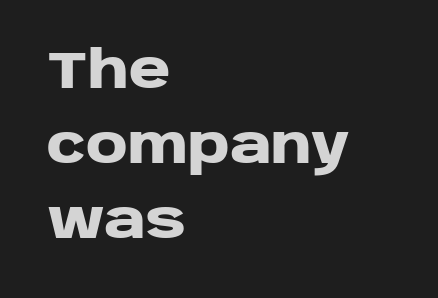
Q: Is the text bold? A: Yes.
Q: Is the text italic (slanted)? A: No, it is upright.
Q: Is the typeface a serif or a sans-serif typeface? A: Sans-serif.
Q: Is the text underlined? A: No.
Q: How is the paragraph aligned? A: Left-aligned.
Q: Is the spacing between letters normal or unusually wide? A: Normal.
Q: Is the spacing between lines tight, normal or loose? A: Normal.
Q: Width (condensed, normal, or wide)? A: Wide.
Q: Stroke contrast? A: Low.
Q: x-height? A: Large.
Q: Monospaced? A: No.
